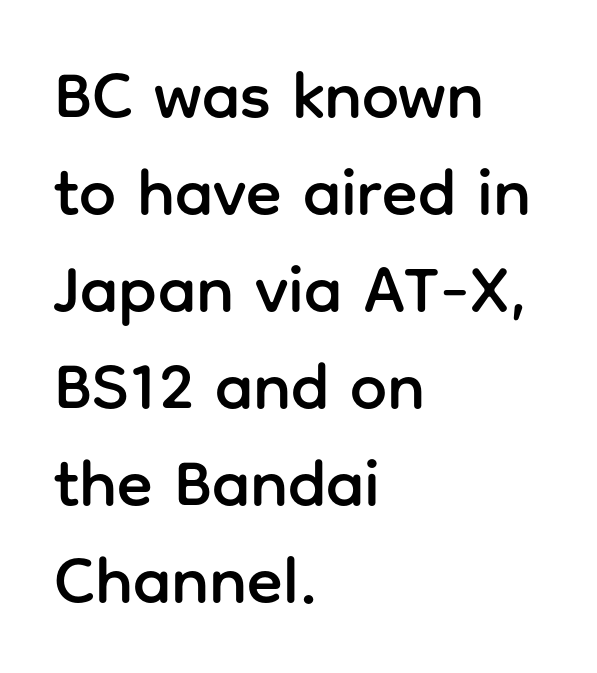
{"serif": "no", "italic": "no", "width": "normal", "stroke_contrast": "low", "x_height": "medium", "monospaced": "no", "underline": "no", "align": "left", "line_spacing": "normal", "line_spacing_ratio": 1.47, "letter_spacing": "normal", "letter_spacing_em": 0.0, "glyph_px": 66}
